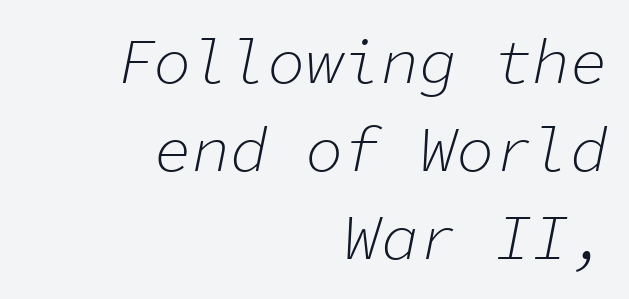
Q: Is the text bold? A: No.
Q: Is the text italic (slanted)? A: Yes, it leans right by about 11 degrees.
Q: Is the text underlined? A: No.
Q: How is the paragraph aligned? A: Right-aligned.
Q: Is the spacing between letters normal or unusually wide? A: Normal.
Q: Is the spacing between lines tight, normal or loose? A: Normal.
Q: Width (condensed, normal, or wide)? A: Normal.
Q: Stroke contrast? A: Low.
Q: x-height? A: Medium.
Q: Monospaced? A: Yes.
